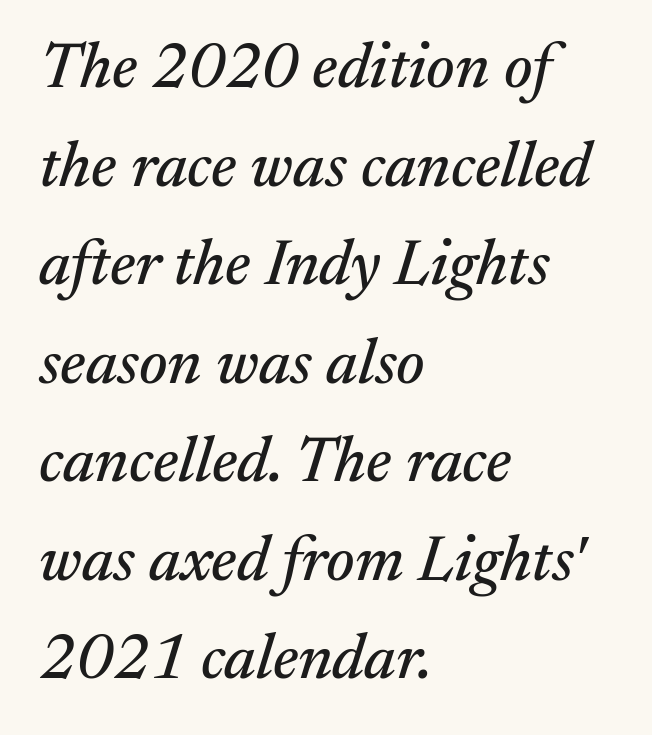
The image shows 64 px serif type, italic (leaning right); set left-aligned, normal line spacing (1.54x), normal letter spacing, not underlined; medium stroke contrast and a medium x-height.
